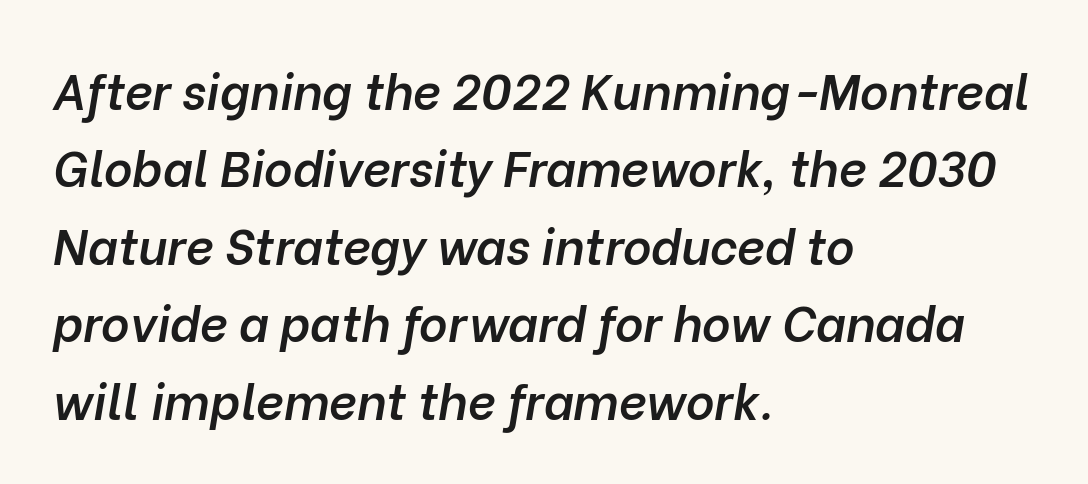
Q: Is the text bold? A: Semi-bold.
Q: Is the text italic (slanted)? A: Yes, it leans right by about 10 degrees.
Q: Is the text underlined? A: No.
Q: How is the paragraph aligned? A: Left-aligned.
Q: Is the spacing between letters normal or unusually wide? A: Normal.
Q: Is the spacing between lines tight, normal or loose? A: Normal.
Q: Width (condensed, normal, or wide)? A: Normal.
Q: Stroke contrast? A: Low.
Q: x-height? A: Medium.
Q: Monospaced? A: No.
